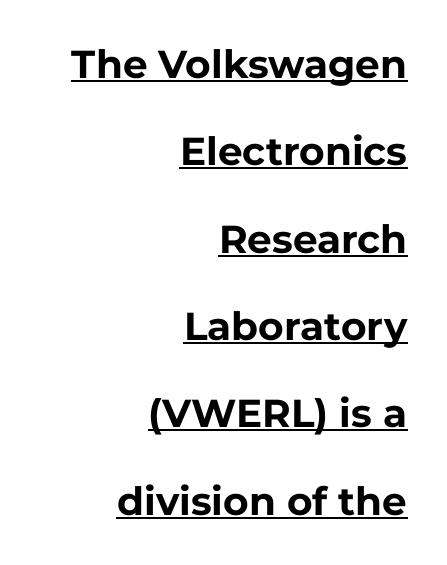
In terms of letterspacing, this is plain default setting. The passage is arranged like a letterhead date or caption credit — flush right. The sample's only ornament is a line tracing under the words. Typographic density is high because the face is bold. The letters advance in unequal steps, a hallmark of proportional type. In terms of leading, this rendering errs on the spacious side.
